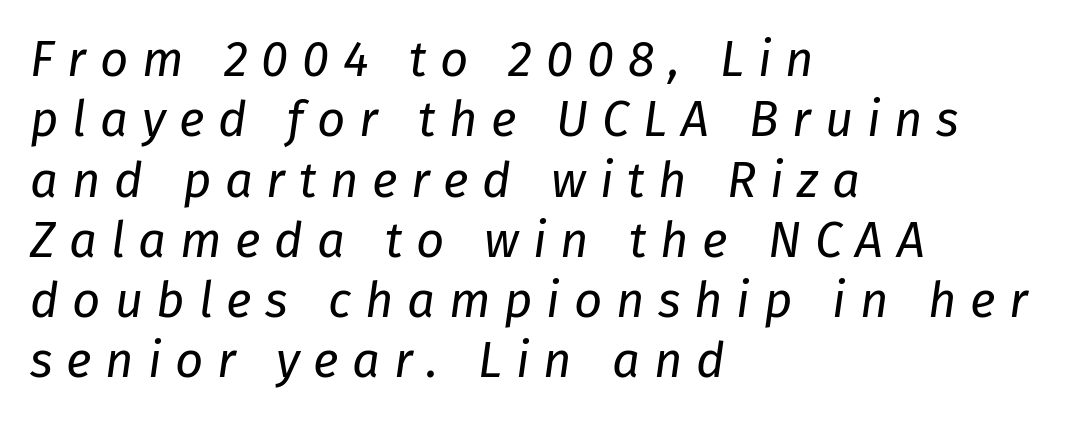
{"italic": "yes", "lean": "right", "slant_degrees": 8, "bold": "no", "weight": "regular", "width": "normal", "stroke_contrast": "low", "x_height": "medium", "monospaced": "no", "underline": "no", "align": "left", "line_spacing_ratio": 1.23, "letter_spacing": "wide", "letter_spacing_em": 0.28, "glyph_px": 49}
